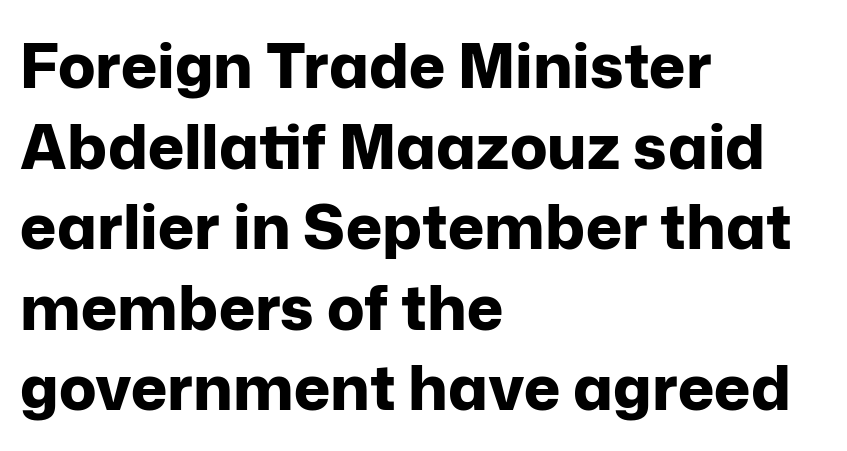
Q: Is the text bold? A: Yes.
Q: Is the text italic (slanted)? A: No, it is upright.
Q: Is the typeface a serif or a sans-serif typeface? A: Sans-serif.
Q: Is the text underlined? A: No.
Q: How is the paragraph aligned? A: Left-aligned.
Q: Is the spacing between letters normal or unusually wide? A: Normal.
Q: Is the spacing between lines tight, normal or loose? A: Normal.
Q: Width (condensed, normal, or wide)? A: Normal.
Q: Stroke contrast? A: Low.
Q: x-height? A: Medium.
Q: Monospaced? A: No.
